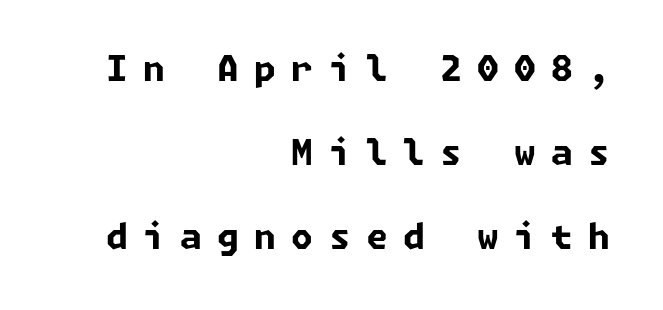
Q: Is the text bold? A: Yes.
Q: Is the typeface a serif or a sans-serif typeface? A: Sans-serif.
Q: Is the text underlined? A: No.
Q: How is the paragraph aligned? A: Right-aligned.
Q: Is the spacing between letters normal or unusually wide? A: Unusually wide.
Q: Is the spacing between lines tight, normal or loose? A: Loose.
Q: Width (condensed, normal, or wide)? A: Normal.
Q: Stroke contrast? A: Low.
Q: x-height? A: Medium.
